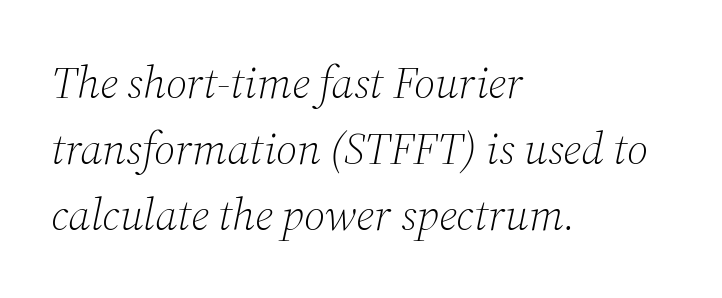
Q: Is the text bold? A: No.
Q: Is the text italic (slanted)? A: Yes, it leans right by about 12 degrees.
Q: Is the typeface a serif or a sans-serif typeface? A: Serif.
Q: Is the text underlined? A: No.
Q: How is the paragraph aligned? A: Left-aligned.
Q: Is the spacing between letters normal or unusually wide? A: Normal.
Q: Is the spacing between lines tight, normal or loose? A: Normal.
Q: Width (condensed, normal, or wide)? A: Normal.
Q: Stroke contrast? A: Medium.
Q: x-height? A: Medium.
Q: Monospaced? A: No.
